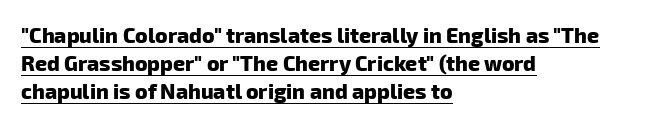
Q: Is the text bold? A: Yes.
Q: Is the text underlined? A: Yes.
Q: How is the paragraph aligned? A: Left-aligned.
Q: Is the spacing between letters normal or unusually wide? A: Normal.
Q: Is the spacing between lines tight, normal or loose? A: Normal.
